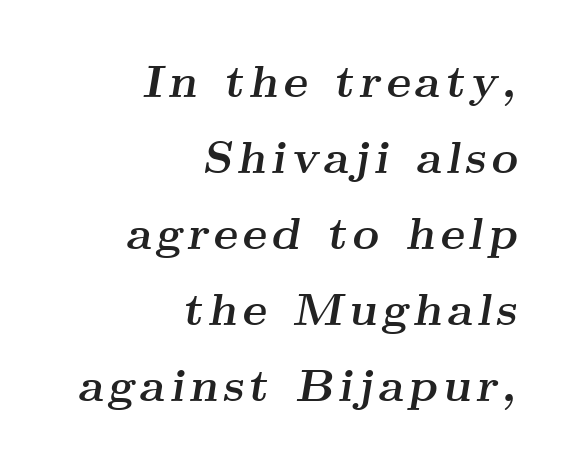
Varying glyph widths throughout — classic text-font behaviour. Each line ends at the same right margin while the left side varies. Regular leading. Type style note: has serifs. Clear beneath every line of the passage.
